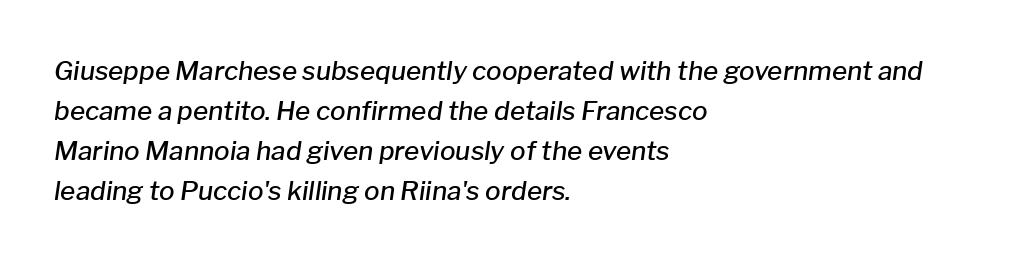
The image shows 26 px text type, italic (leaning right); set left-aligned, normal line spacing (1.54x), normal letter spacing, not underlined.
